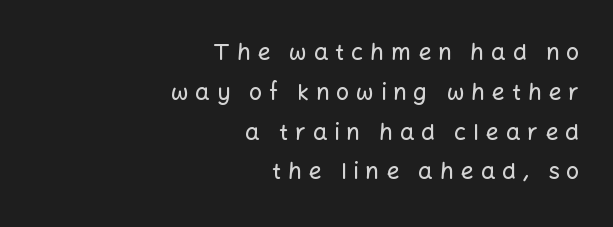
{"italic": "no", "underline": "no", "align": "right", "line_spacing_ratio": 1.73, "letter_spacing": "wide", "letter_spacing_em": 0.3, "glyph_px": 23}
